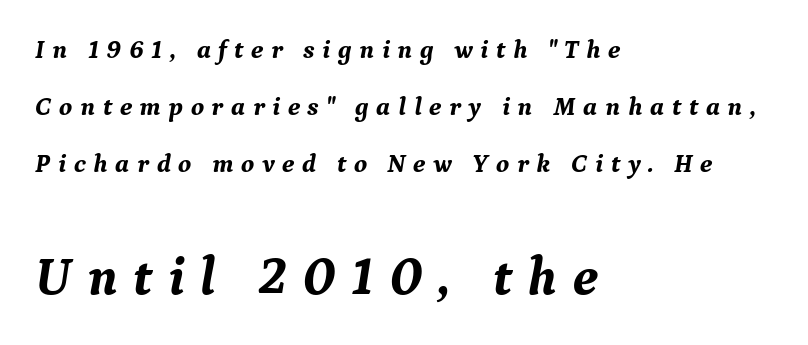
The sample has been set heavy, in full bold. The gap between lines stays unmarked. The face used here appears at its bigger size in the lower chunk. Characters follow at a spacing far wider than the type designer built in. The text was rendered using a seriffed face with decorative stroke endings. The text carries the slant typical of an italic or oblique font.
